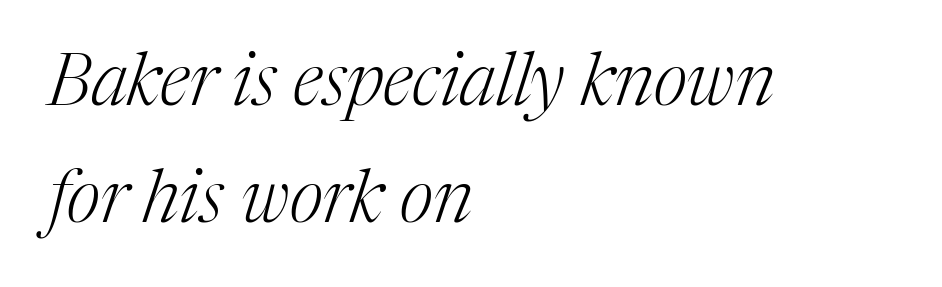
{"serif": "yes", "italic": "yes", "lean": "right", "slant_degrees": 17, "bold": "no", "weight": "light", "width": "normal", "stroke_contrast": "medium", "x_height": "medium", "monospaced": "no", "underline": "no", "align": "left", "line_spacing": "normal", "line_spacing_ratio": 1.6, "letter_spacing": "normal", "letter_spacing_em": 0.0, "glyph_px": 73}
